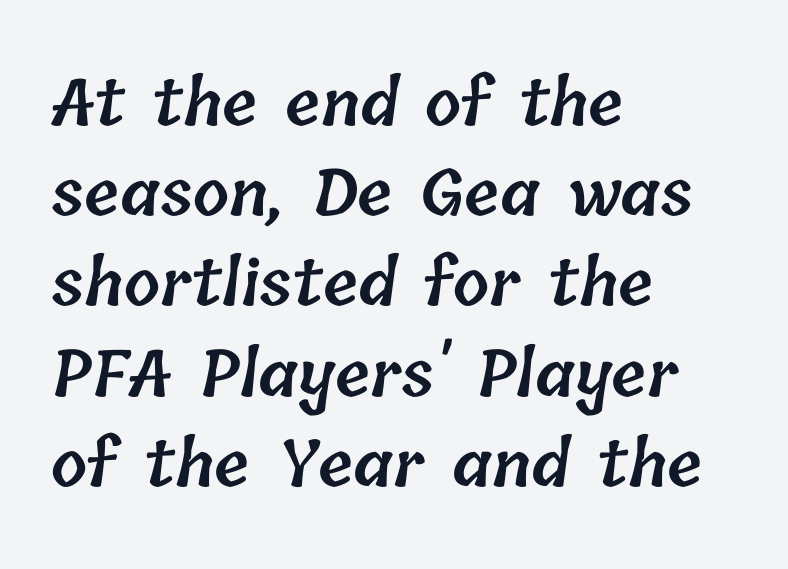
A typesetter would call this zero additional tracking. Think of a printed novel: that variable character pitch is what you see here. Slightly chunky letters — semibold, I'd say, not full bold. A normal amount of white space separates one row of letters from the next. The string is rendered with underlining switched off.
